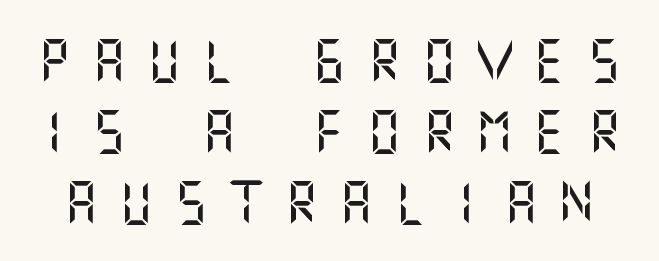
{"serif": "no", "italic": "no", "width": "normal", "stroke_contrast": "medium", "x_height": "large", "underline": "no", "line_spacing": "normal", "line_spacing_ratio": 1.61, "letter_spacing": "wide", "letter_spacing_em": 0.45, "glyph_px": 44}
